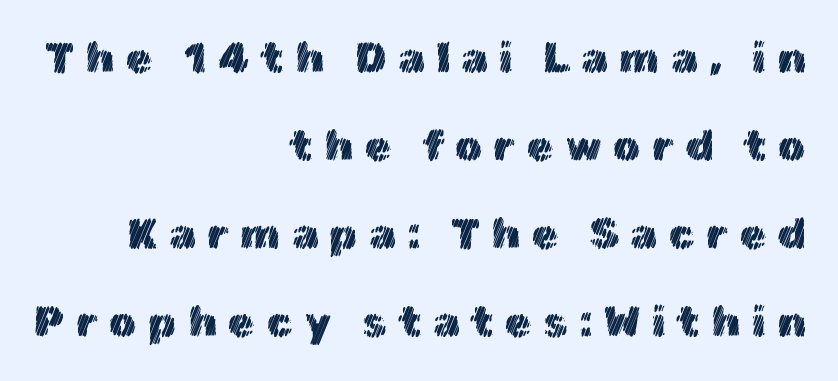
Q: Is the text italic (slanted)? A: No, it is upright.
Q: Is the text underlined? A: No.
Q: How is the paragraph aligned? A: Right-aligned.
Q: Is the spacing between letters normal or unusually wide? A: Unusually wide.
Q: Is the spacing between lines tight, normal or loose? A: Loose.
Q: Width (condensed, normal, or wide)? A: Normal.
Q: x-height? A: Medium.
Q: Monospaced? A: No.
